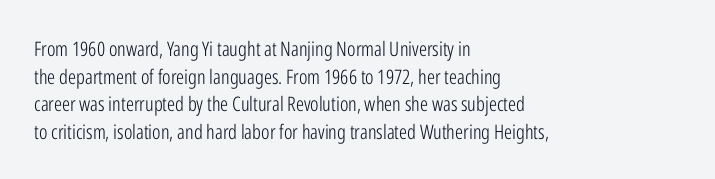
{"italic": "no", "bold": "no", "underline": "no", "align": "left", "line_spacing": "normal", "line_spacing_ratio": 1.38, "letter_spacing": "normal", "letter_spacing_em": 0.0, "glyph_px": 20}
